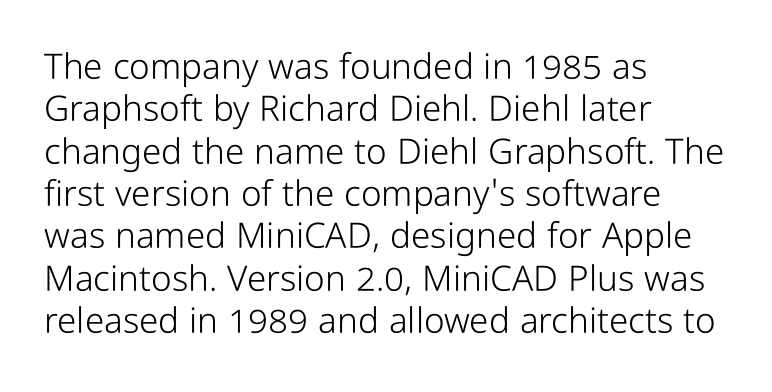
{"serif": "no", "italic": "no", "bold": "no", "weight": "light", "width": "condensed", "stroke_contrast": "low", "x_height": "medium", "monospaced": "no", "underline": "no", "align": "left", "line_spacing_ratio": 1.21, "letter_spacing": "normal", "letter_spacing_em": 0.0, "glyph_px": 35}
